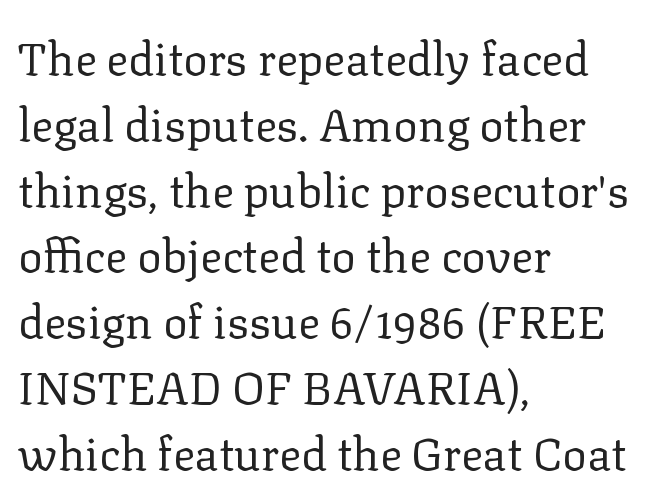
Q: Is the text bold? A: No.
Q: Is the text italic (slanted)? A: No, it is upright.
Q: Is the typeface a serif or a sans-serif typeface? A: Serif.
Q: Is the text underlined? A: No.
Q: How is the paragraph aligned? A: Left-aligned.
Q: Is the spacing between letters normal or unusually wide? A: Normal.
Q: Is the spacing between lines tight, normal or loose? A: Normal.
Q: Width (condensed, normal, or wide)? A: Normal.
Q: Stroke contrast? A: Low.
Q: x-height? A: Medium.
Q: Monospaced? A: No.
